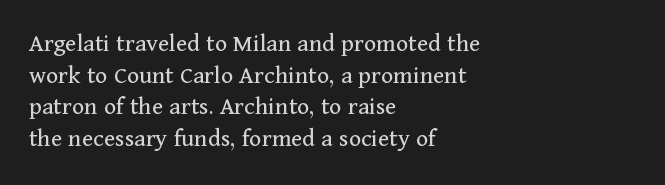
Nope, not italic — everything's standing straight. The font is comparable to plain body text, perhaps lighter. Inter-character spacing is left at the font's built-in metrics. The zone under the glyphs is completely vacant. These lines are set flush left with a ragged right edge.
